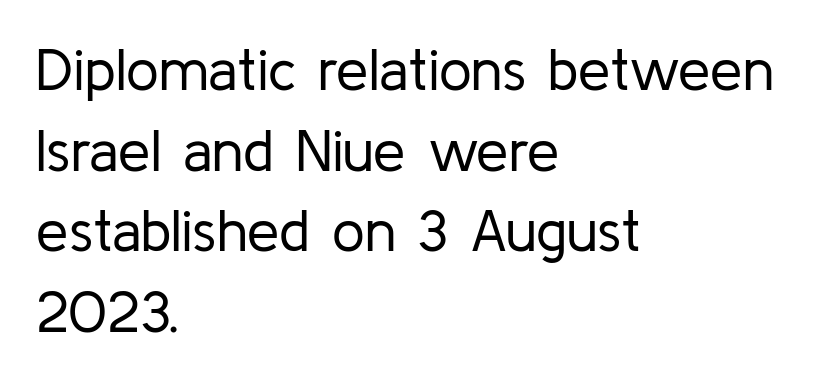
The image shows 58 px regular-weight sans-serif type, upright; set left-aligned, normal line spacing (1.39x), normal letter spacing, not underlined; low stroke contrast and a medium x-height.
